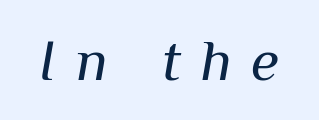
The face looks like a standard text weight, possibly lighter. An italicized treatment has been applied to the whole sample. Unmarked baselines from the first word to the last. Note the varied advance widths — an 'i' is clearly narrower than an 'm'.
